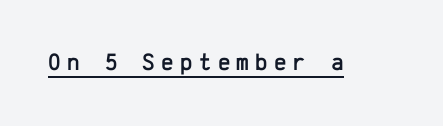
The image shows 24 px text type, upright; set unusually wide letter spacing (+0.26 em), underlined.
